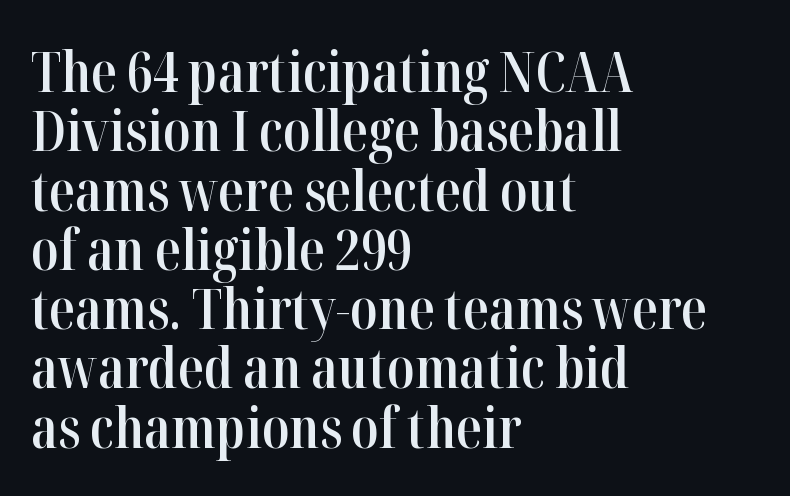
The image shows 57 px semibold, condensed serif type, upright; set left-aligned, tight line spacing (1.04x), normal letter spacing, not underlined; high stroke contrast and a medium x-height.
